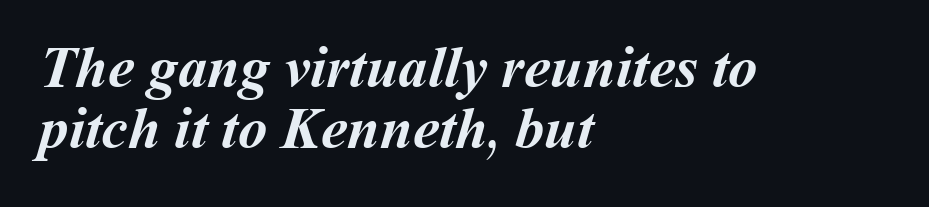
Q: Is the text bold? A: Yes.
Q: Is the text underlined? A: No.
Q: How is the paragraph aligned? A: Left-aligned.
Q: Is the spacing between letters normal or unusually wide? A: Normal.
Q: Is the spacing between lines tight, normal or loose? A: Tight.
Q: Width (condensed, normal, or wide)? A: Normal.
Q: Stroke contrast? A: Medium.
Q: x-height? A: Medium.
Q: Monospaced? A: No.
